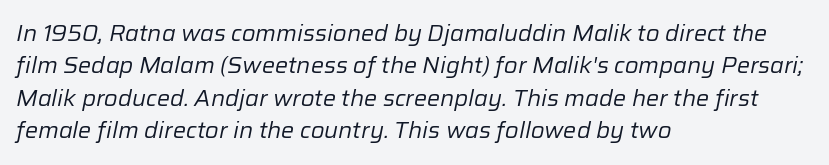
Q: Is the text bold? A: No.
Q: Is the text italic (slanted)? A: Yes, it leans right by about 12 degrees.
Q: Is the text underlined? A: No.
Q: How is the paragraph aligned? A: Left-aligned.
Q: Is the spacing between letters normal or unusually wide? A: Normal.
Q: Is the spacing between lines tight, normal or loose? A: Normal.
